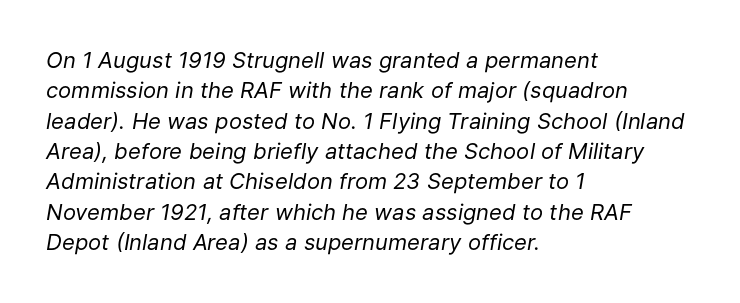
The line-height multiplier appears to be the usual default. An italicized treatment has been applied to the whole sample. Words appear dense and cohesive because spacing is normal. The ragged edge is on the right, which tells us the setting is flush left. Weight: in the light-to-regular range. Clear beneath every line of the passage.
